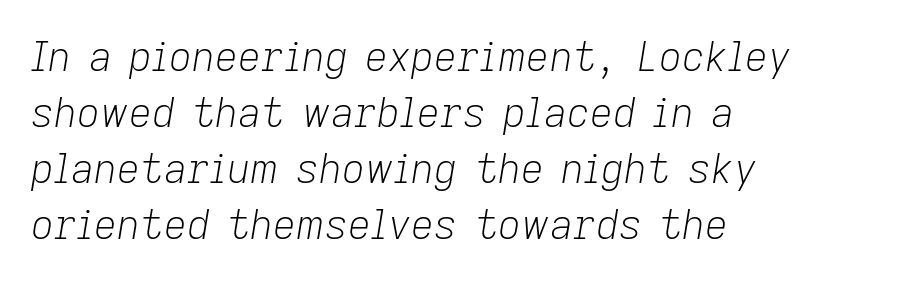
The image shows 40 px light type, italic (leaning right); set left-aligned, normal line spacing (1.4x), normal letter spacing, not underlined; low stroke contrast and a medium x-height.
